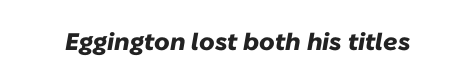
Q: Is the text bold? A: Yes.
Q: Is the text italic (slanted)? A: Yes, it leans right by about 10 degrees.
Q: Is the text underlined? A: No.
Q: Is the spacing between letters normal or unusually wide? A: Normal.
